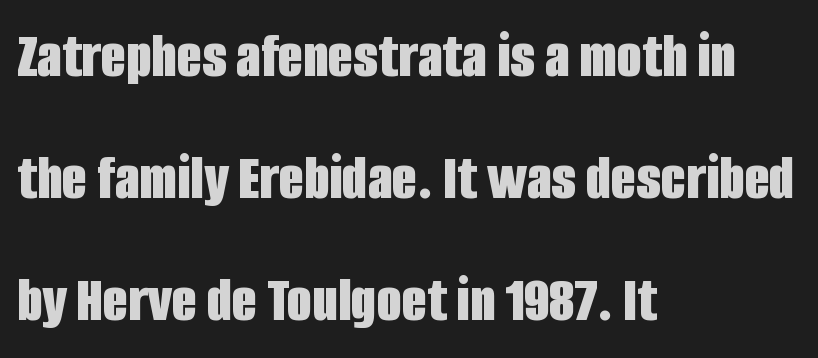
Q: Is the text bold? A: Yes.
Q: Is the text italic (slanted)? A: No, it is upright.
Q: Is the typeface a serif or a sans-serif typeface? A: Sans-serif.
Q: Is the text underlined? A: No.
Q: How is the paragraph aligned? A: Left-aligned.
Q: Is the spacing between letters normal or unusually wide? A: Normal.
Q: Width (condensed, normal, or wide)? A: Condensed.
Q: Stroke contrast? A: Low.
Q: x-height? A: Large.
Q: Monospaced? A: No.
